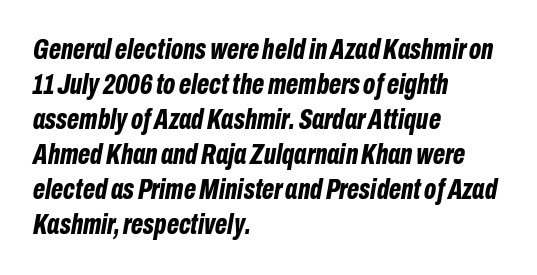
Q: Is the text bold? A: Yes.
Q: Is the text italic (slanted)? A: Yes, it leans right by about 10 degrees.
Q: Is the text underlined? A: No.
Q: How is the paragraph aligned? A: Left-aligned.
Q: Is the spacing between letters normal or unusually wide? A: Normal.
Q: Width (condensed, normal, or wide)? A: Condensed.
Q: Stroke contrast? A: Low.
Q: x-height? A: Medium.
Q: Monospaced? A: No.
